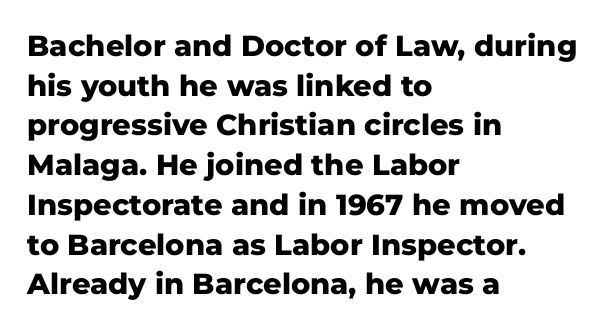
Q: Is the text bold? A: Yes.
Q: Is the text italic (slanted)? A: No, it is upright.
Q: Is the typeface a serif or a sans-serif typeface? A: Sans-serif.
Q: Is the text underlined? A: No.
Q: How is the paragraph aligned? A: Left-aligned.
Q: Is the spacing between letters normal or unusually wide? A: Normal.
Q: Is the spacing between lines tight, normal or loose? A: Normal.
Q: Width (condensed, normal, or wide)? A: Normal.
Q: Stroke contrast? A: Low.
Q: x-height? A: Medium.
Q: Monospaced? A: No.
